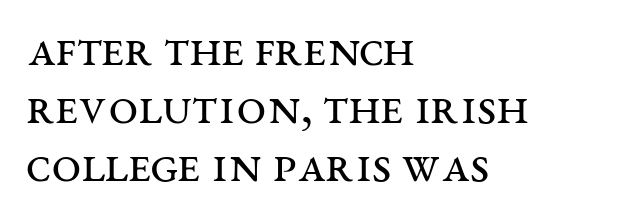
Q: Is the text bold? A: No.
Q: Is the text italic (slanted)? A: No, it is upright.
Q: Is the typeface a serif or a sans-serif typeface? A: Serif.
Q: Is the text underlined? A: No.
Q: How is the paragraph aligned? A: Left-aligned.
Q: Is the spacing between letters normal or unusually wide? A: Normal.
Q: Is the spacing between lines tight, normal or loose? A: Tight.
Q: Width (condensed, normal, or wide)? A: Wide.
Q: Stroke contrast? A: Medium.
Q: x-height? A: Large.
Q: Monospaced? A: No.
